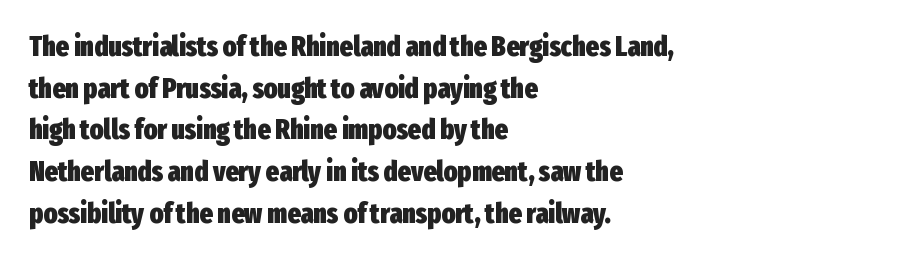
Is this a sans? Yes — the strokes have no serifs. A typesetter would call this proportional, since set widths differ per character. The gap between lines stays unmarked. The setting favours the left margin, as ordinary paragraphs usually do.
